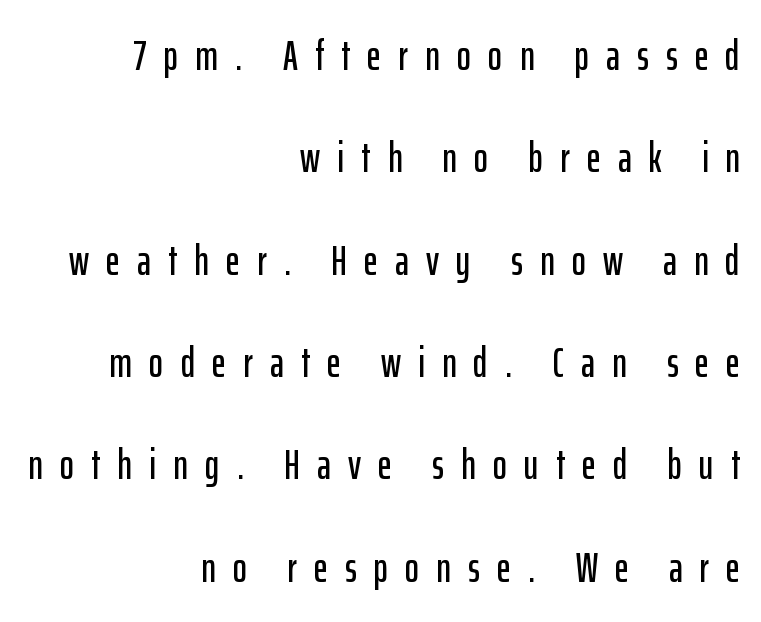
Q: Is the text italic (slanted)? A: No, it is upright.
Q: Is the typeface a serif or a sans-serif typeface? A: Sans-serif.
Q: Is the text underlined? A: No.
Q: How is the paragraph aligned? A: Right-aligned.
Q: Is the spacing between letters normal or unusually wide? A: Unusually wide.
Q: Is the spacing between lines tight, normal or loose? A: Loose.
Q: Width (condensed, normal, or wide)? A: Condensed.
Q: Stroke contrast? A: Low.
Q: x-height? A: Medium.
Q: Monospaced? A: No.
